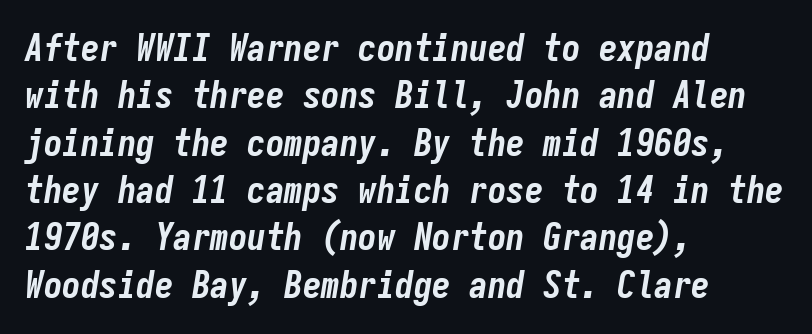
{"italic": "yes", "lean": "right", "slant_degrees": 9, "bold": "yes", "weight": "bold", "width": "condensed", "stroke_contrast": "low", "x_height": "medium", "monospaced": "yes", "underline": "no", "align": "left", "line_spacing": "normal", "line_spacing_ratio": 1.28, "letter_spacing": "normal", "letter_spacing_em": 0.0, "glyph_px": 37}
